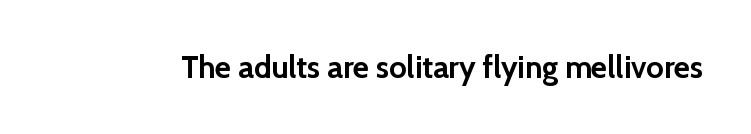
Q: Is the text bold? A: Yes.
Q: Is the text italic (slanted)? A: No, it is upright.
Q: Is the typeface a serif or a sans-serif typeface? A: Sans-serif.
Q: Is the text underlined? A: No.
Q: Is the spacing between letters normal or unusually wide? A: Normal.
Q: Width (condensed, normal, or wide)? A: Normal.
Q: x-height? A: Medium.
Q: Monospaced? A: No.
